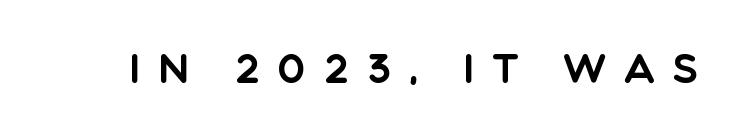
{"serif": "no", "italic": "no", "width": "normal", "x_height": "large", "monospaced": "no", "underline": "no", "letter_spacing": "wide", "letter_spacing_em": 0.43, "glyph_px": 40}
